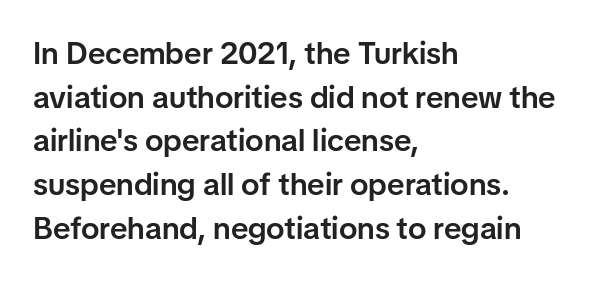
Q: Is the text bold? A: Semi-bold.
Q: Is the text italic (slanted)? A: No, it is upright.
Q: Is the typeface a serif or a sans-serif typeface? A: Sans-serif.
Q: Is the text underlined? A: No.
Q: How is the paragraph aligned? A: Left-aligned.
Q: Is the spacing between letters normal or unusually wide? A: Normal.
Q: Is the spacing between lines tight, normal or loose? A: Normal.
Q: Width (condensed, normal, or wide)? A: Normal.
Q: Stroke contrast? A: Low.
Q: x-height? A: Medium.
Q: Monospaced? A: No.
